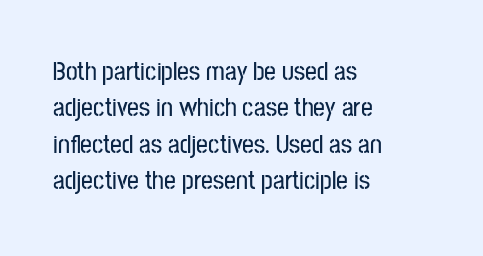
{"italic": "no", "underline": "no", "align": "left", "line_spacing": "normal", "line_spacing_ratio": 1.4, "letter_spacing": "normal", "letter_spacing_em": 0.0, "glyph_px": 26}
